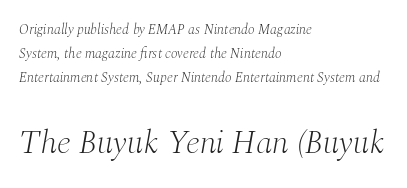
Q: Is the text bold? A: No.
Q: Is the text italic (slanted)? A: Yes, it leans right by about 10 degrees.
Q: Is the typeface a serif or a sans-serif typeface? A: Serif.
Q: Is the text underlined? A: No.
Q: How is the paragraph aligned? A: Left-aligned.
Q: Is the spacing between letters normal or unusually wide? A: Normal.
Q: Which block of text is set in a larger size, the first (top) or the second (bottom)? A: The second (bottom) one.
Q: Width (condensed, normal, or wide)? A: Normal.
Q: Stroke contrast? A: Medium.
Q: x-height? A: Medium.
Q: Monospaced? A: No.
